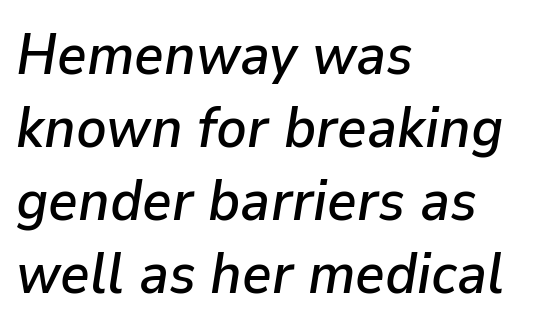
The passage shown is not underscored anywhere. The font's italic variant was chosen for this text. Character widths vary here, with narrow letters taking less room than wide ones. These lines keep a tight, regular rhythm from letter to letter.
